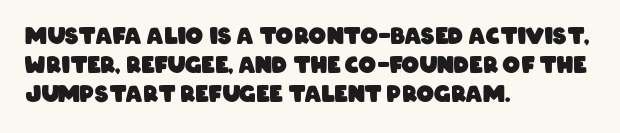
Q: Is the text bold? A: Yes.
Q: Is the text underlined? A: No.
Q: How is the paragraph aligned? A: Left-aligned.
Q: Is the spacing between letters normal or unusually wide? A: Normal.
Q: Is the spacing between lines tight, normal or loose? A: Normal.
